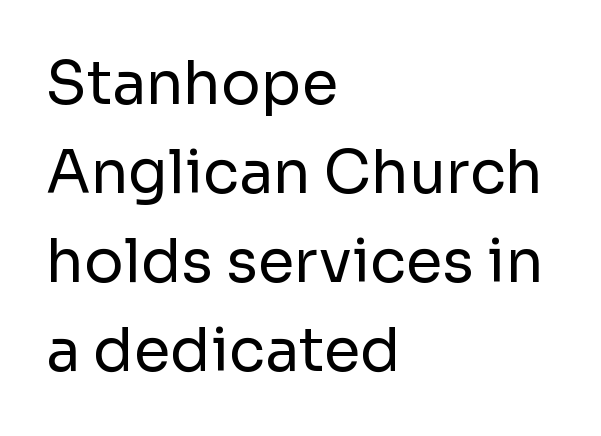
This is not heavy type; no bold has been used. The rendering uses a moderate line-height, typical for paragraphs. Glyph-to-glyph distance matches everyday printed text. Examine the stroke ends and you'll find no serifs. Do the characters align in a grid? No, the font is proportional.
